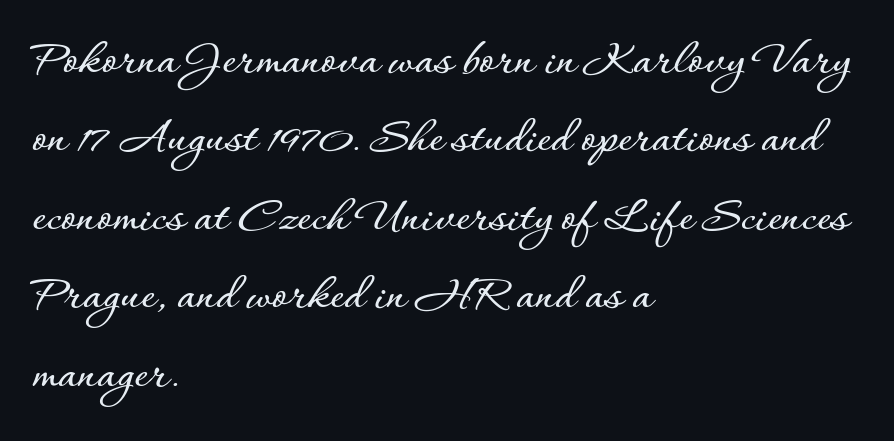
{"width": "normal", "stroke_contrast": "low", "x_height": "small", "monospaced": "no", "underline": "no", "align": "left", "line_spacing": "normal", "line_spacing_ratio": 1.48, "letter_spacing": "normal", "letter_spacing_em": 0.0, "glyph_px": 53}
